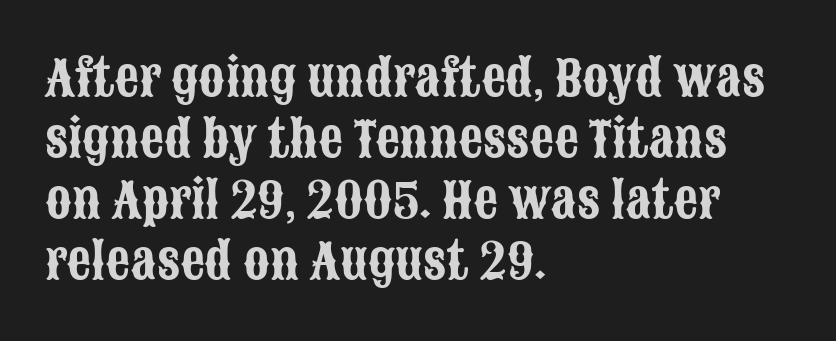
Look at the tracking — it's just the regular setting, nothing added. The space beneath each line is pristine and unruled. Do the letters lean? They stand straight. The vertical gap from one line to the next is medium. The setting favours the left margin, as ordinary paragraphs usually do.
